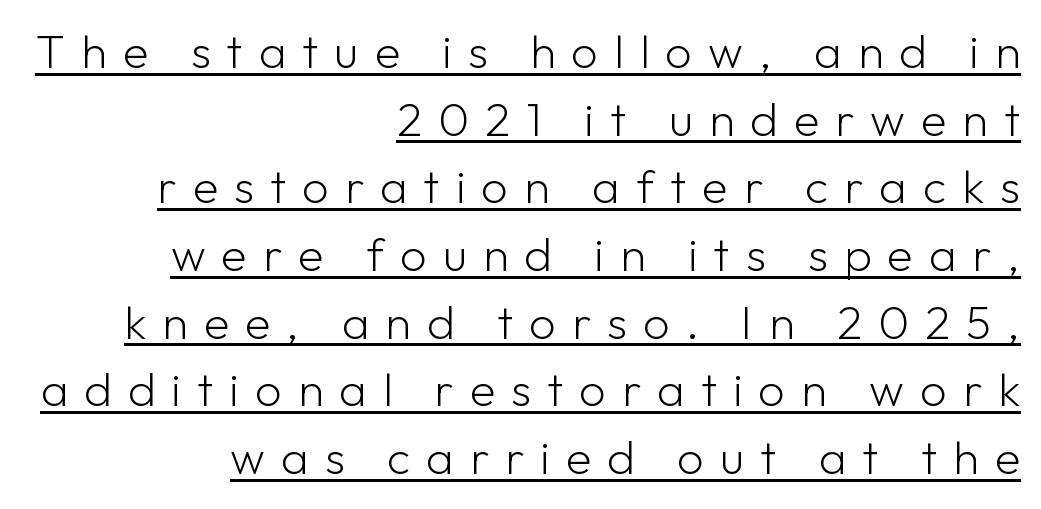
The image shows 47 px light sans-serif type, upright; set right-aligned, normal line spacing (1.44x), unusually wide letter spacing (+0.34 em), underlined; low stroke contrast and a medium x-height.
